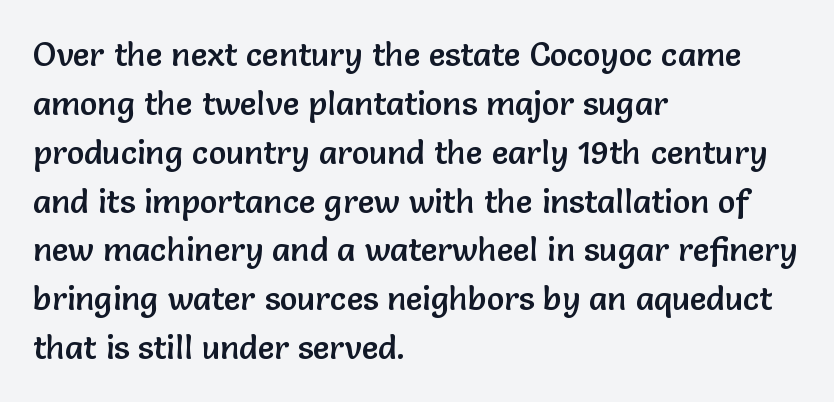
The image shows 33 px sans-serif type, upright; set left-aligned, normal line spacing (1.48x), normal letter spacing, not underlined; low stroke contrast and a medium x-height.
